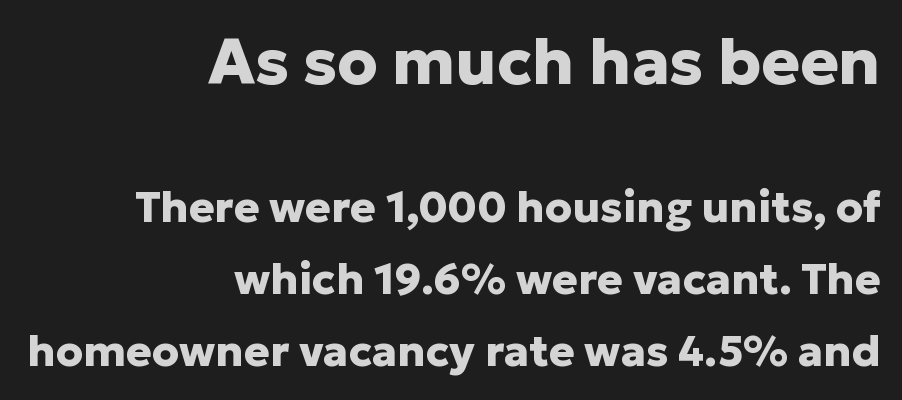
Q: Is the text bold? A: Yes.
Q: Is the text italic (slanted)? A: No, it is upright.
Q: Is the typeface a serif or a sans-serif typeface? A: Sans-serif.
Q: Is the text underlined? A: No.
Q: How is the paragraph aligned? A: Right-aligned.
Q: Is the spacing between letters normal or unusually wide? A: Normal.
Q: Is the spacing between lines tight, normal or loose? A: Normal.
Q: Which block of text is set in a larger size, the first (top) or the second (bottom)? A: The first (top) one.
Q: Width (condensed, normal, or wide)? A: Normal.
Q: Stroke contrast? A: Low.
Q: x-height? A: Medium.
Q: Monospaced? A: No.
